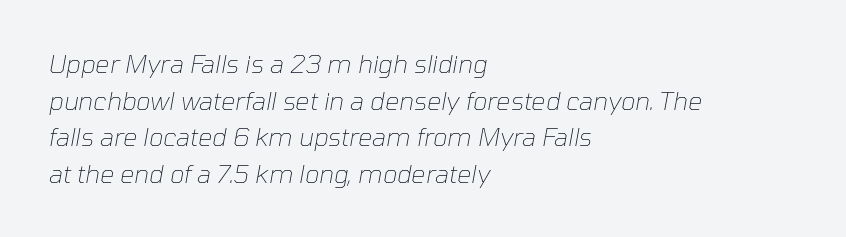
The image shows 25 px text type, italic (leaning right); set left-aligned, normal line spacing (1.47x), normal letter spacing, not underlined.
